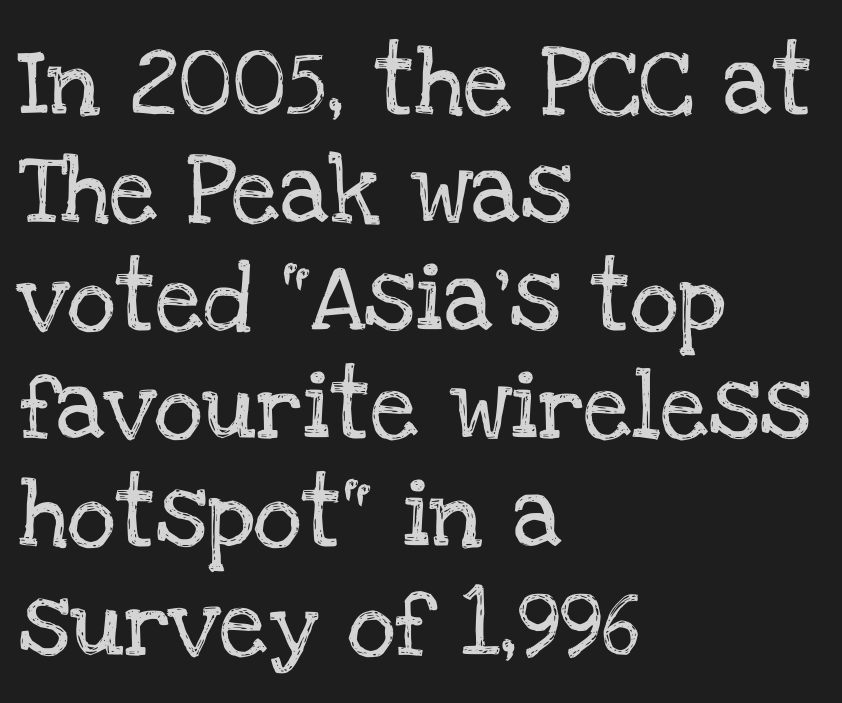
The image shows 68 px serif type, upright; set left-aligned, normal line spacing (1.59x), normal letter spacing, not underlined; low stroke contrast and a large x-height.
